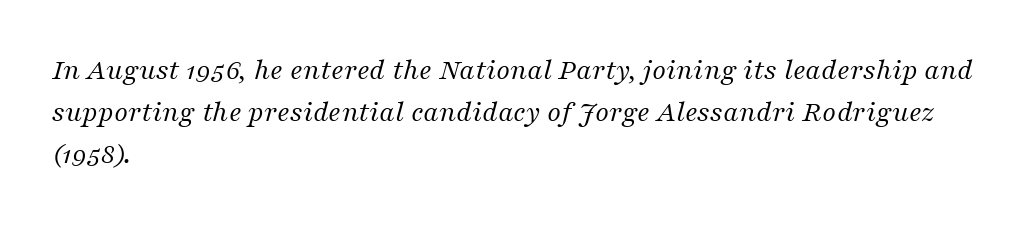
{"serif": "yes", "italic": "yes", "lean": "right", "slant_degrees": 16, "bold": "no", "weight": "regular", "width": "normal", "stroke_contrast": "medium", "x_height": "medium", "monospaced": "no", "underline": "no", "align": "left", "line_spacing": "normal", "line_spacing_ratio": 1.4, "letter_spacing": "normal", "letter_spacing_em": 0.0, "glyph_px": 30}
